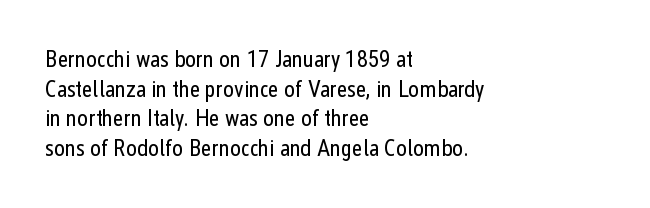
The lines sit at an ordinary, default distance from one another. The rag falls on the right side of this text block. The characters are drawn with everyday or finer stroke widths. Descender tails drop into unmarked territory.
